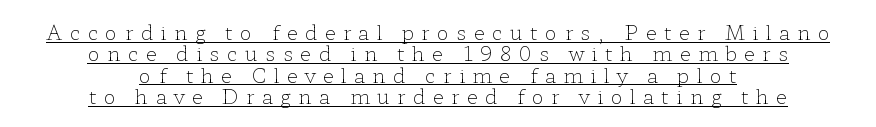
Q: Is the text bold? A: No.
Q: Is the text italic (slanted)? A: No, it is upright.
Q: Is the text underlined? A: Yes.
Q: How is the paragraph aligned? A: Centered.
Q: Is the spacing between letters normal or unusually wide? A: Unusually wide.
Q: Is the spacing between lines tight, normal or loose? A: Tight.
